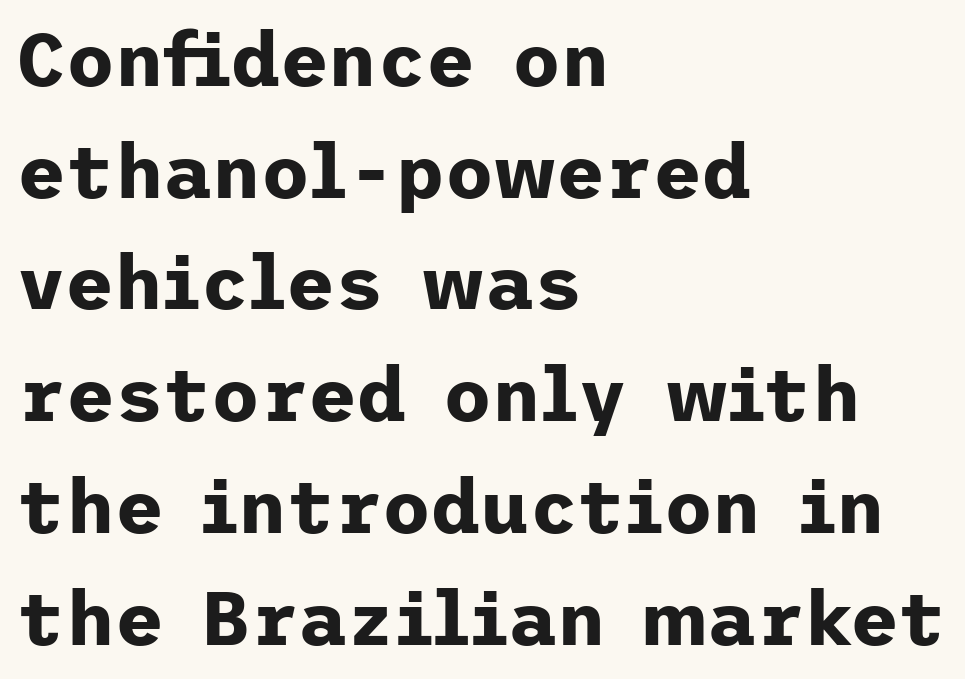
Notice how descenders clear the ascenders below comfortably — that's standard leading. Is the letter spacing exaggerated? No — it looks like the ordinary default. The letters stand straight up with perfectly vertical stems. Heavy, bold letterforms. Plain, unruled lines of type. Check where the strokes stop: nothing finishes them off — pure sans.
